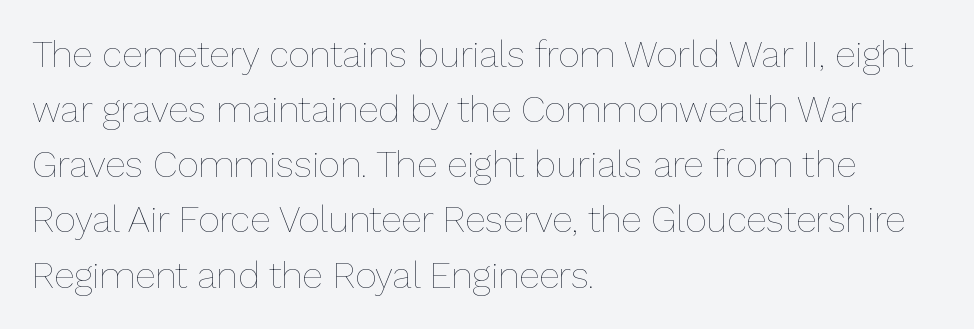
Left-aligned paragraph, ragged on the right. Clear beneath every line of the passage. The passage shown stacks its lines at a standard gap. Spacing verdict: proportional, widths tailored to each character. Characters follow at the spacing the type designer built in.
